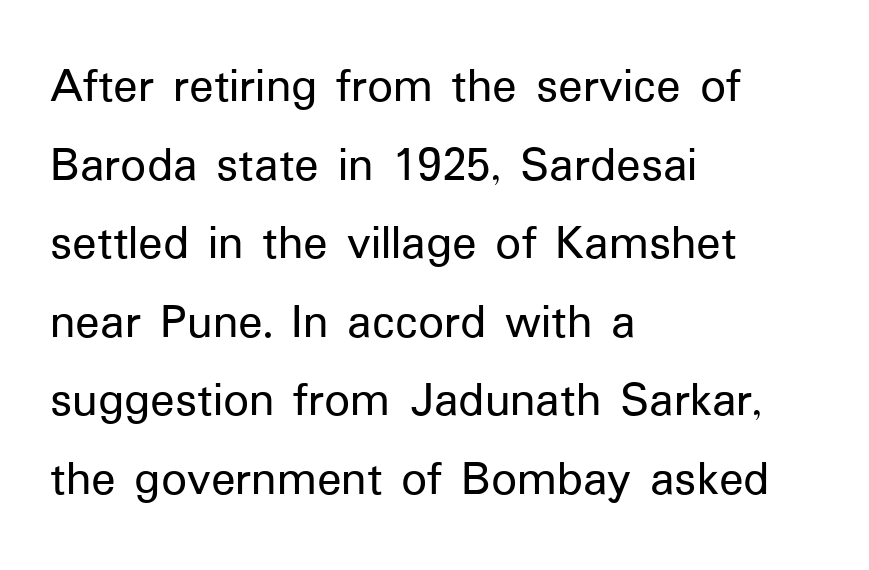
The image shows 51 px sans-serif type, upright; set left-aligned, normal line spacing (1.54x), normal letter spacing, not underlined; low stroke contrast and a medium x-height.
